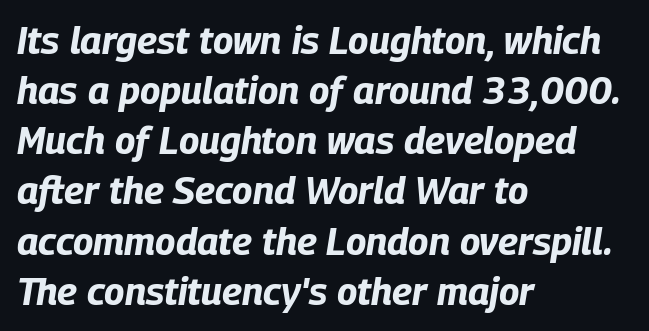
The image shows 38 px bold, condensed type, italic (leaning right); set left-aligned, normal line spacing (1.32x), normal letter spacing, not underlined; low stroke contrast and a large x-height.
